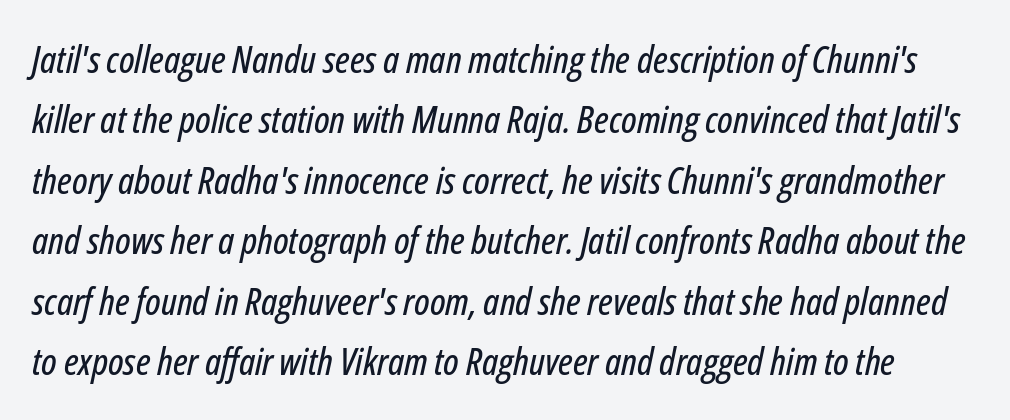
Looks like regular typesetting: each glyph gets only the width it needs. Characters follow at the spacing the type designer built in. The rendering applies a slant to the glyphs. Plain, unruled lines of type.
